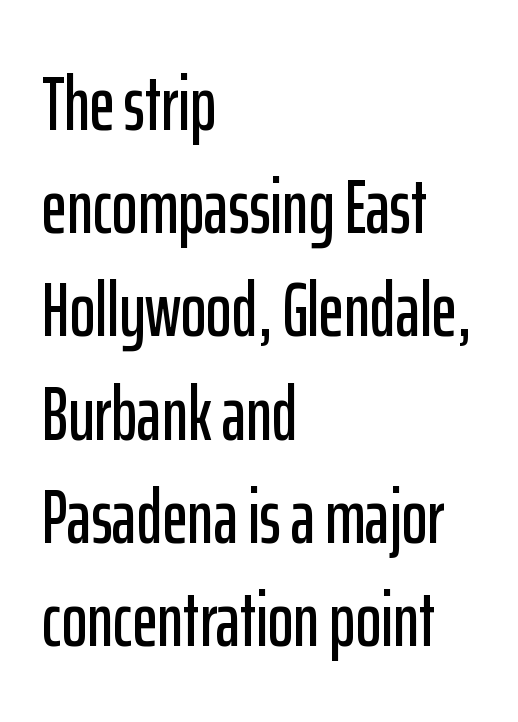
{"serif": "no", "italic": "no", "width": "condensed", "stroke_contrast": "low", "x_height": "medium", "monospaced": "no", "underline": "no", "align": "left", "line_spacing": "normal", "line_spacing_ratio": 1.34, "letter_spacing": "normal", "letter_spacing_em": 0.0, "glyph_px": 77}
